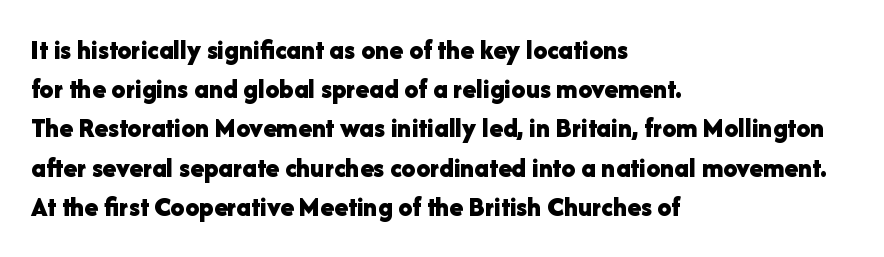
The image shows 28 px bold sans-serif type, upright; set left-aligned, normal line spacing (1.4x), normal letter spacing, not underlined; low stroke contrast and a medium x-height.
